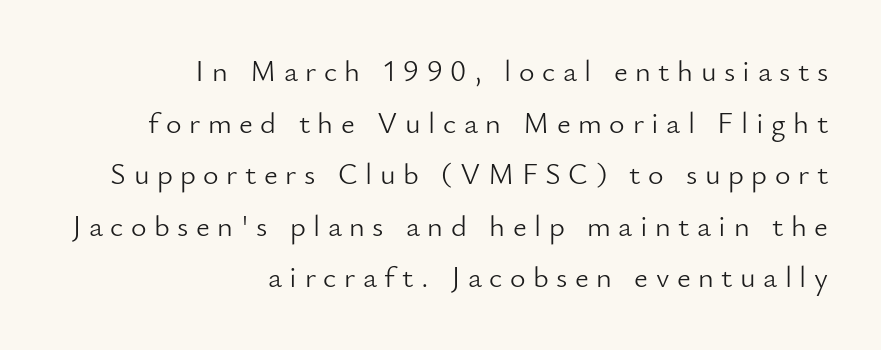
The image shows 30 px light sans-serif type, upright; set right-aligned, line spacing 1.72x, unusually wide letter spacing (+0.25 em), not underlined; low stroke contrast and a small x-height.
